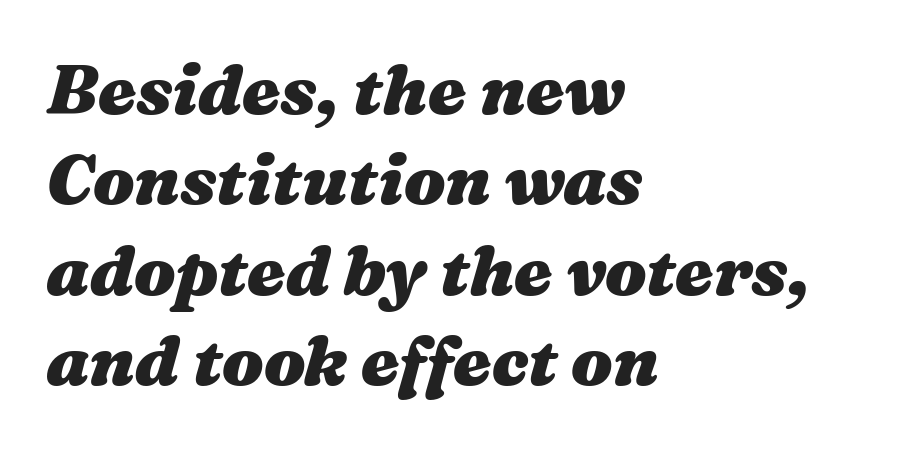
{"italic": "yes", "lean": "right", "slant_degrees": 16, "bold": "yes", "weight": "heavy", "width": "wide", "stroke_contrast": "medium", "x_height": "medium", "monospaced": "no", "underline": "no", "align": "left", "line_spacing": "normal", "line_spacing_ratio": 1.31, "letter_spacing": "normal", "letter_spacing_em": 0.0, "glyph_px": 69}
